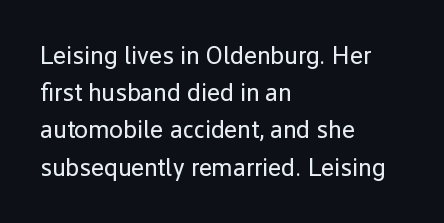
Each new line begins a customary step beneath the previous one. In CSS terms this would be text-align: left. Every character sits straight up, as roman type does. Inter-character spacing is left at the font's built-in metrics.
